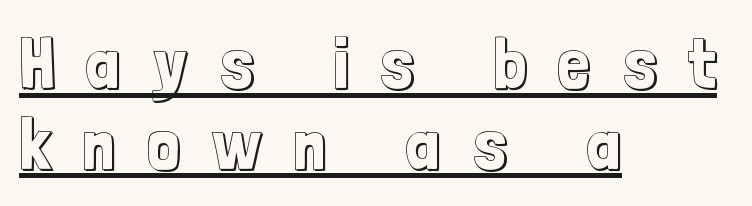
The image shows 72 px condensed type, upright; set left-aligned, tight line spacing (1.12x), unusually wide letter spacing (+0.43 em), underlined; a medium x-height.
